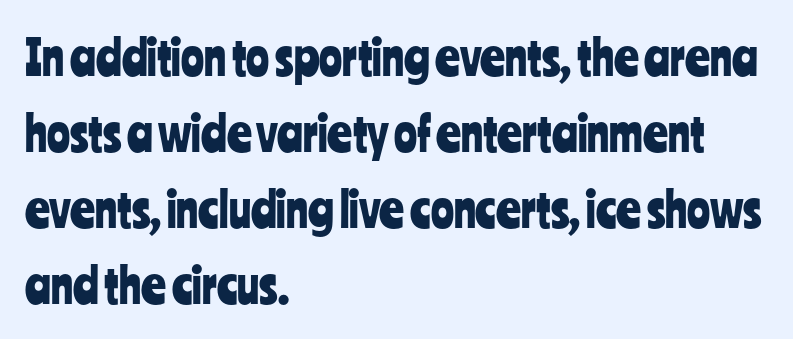
The image shows 48 px condensed sans-serif type, upright; set left-aligned, normal line spacing (1.58x), normal letter spacing, not underlined; low stroke contrast and a medium x-height.
